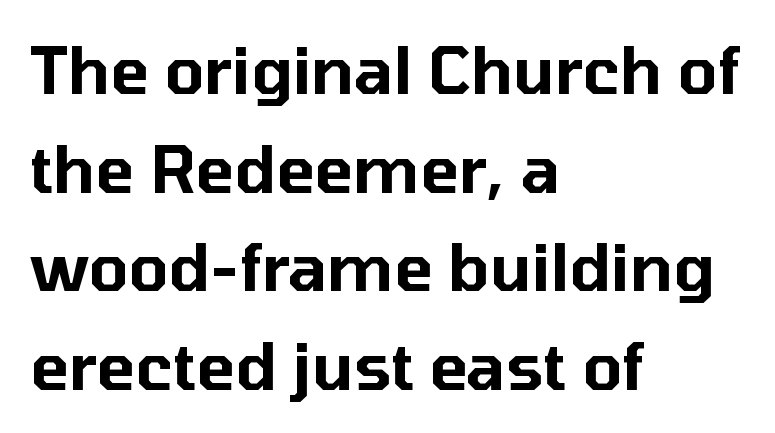
The image shows 64 px sans-serif type, upright; set left-aligned, normal line spacing (1.54x), normal letter spacing, not underlined; low stroke contrast and a medium x-height.
